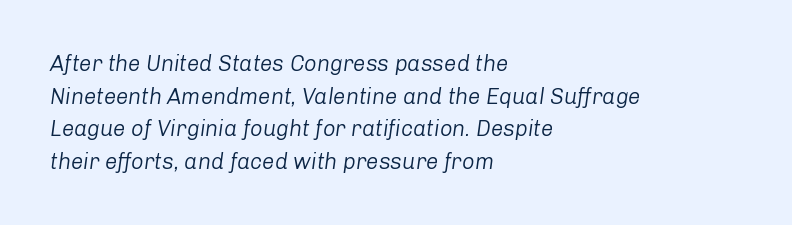
Q: Is the text bold? A: No.
Q: Is the text italic (slanted)? A: Yes, it leans right by about 8 degrees.
Q: Is the text underlined? A: No.
Q: How is the paragraph aligned? A: Left-aligned.
Q: Is the spacing between letters normal or unusually wide? A: Normal.
Q: Is the spacing between lines tight, normal or loose? A: Normal.
